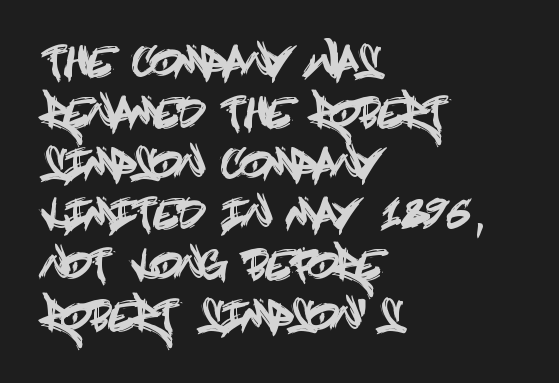
{"serif": "no", "width": "condensed", "x_height": "large", "underline": "no", "align": "left", "line_spacing": "normal", "line_spacing_ratio": 1.27, "letter_spacing": "normal", "letter_spacing_em": 0.0, "glyph_px": 40}
